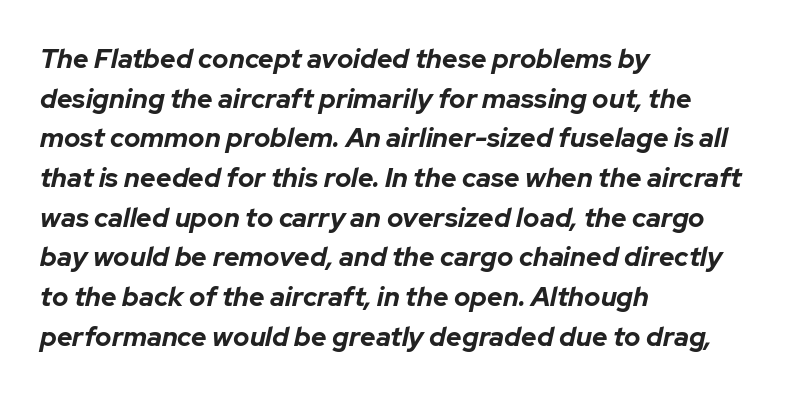
Yep, that's italic — everything's leaning. Has an underline been added? It has not. The ragged edge is on the right, which tells us the setting is flush left. Quick note: interline space is typical. The rendering uses a bold face; every stroke is thick and dark.
